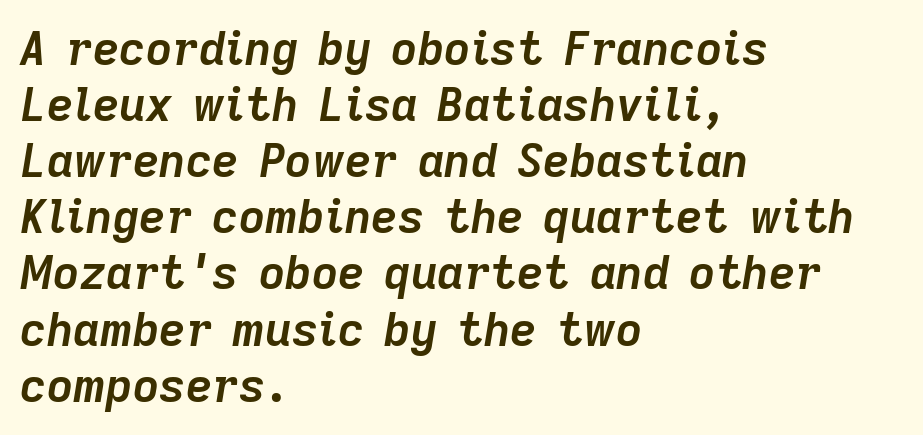
{"italic": "yes", "lean": "right", "slant_degrees": 9, "bold": "yes", "weight": "semibold", "width": "normal", "stroke_contrast": "low", "x_height": "medium", "monospaced": "no", "underline": "no", "align": "left", "line_spacing_ratio": 1.22, "letter_spacing": "normal", "letter_spacing_em": 0.0, "glyph_px": 46}
